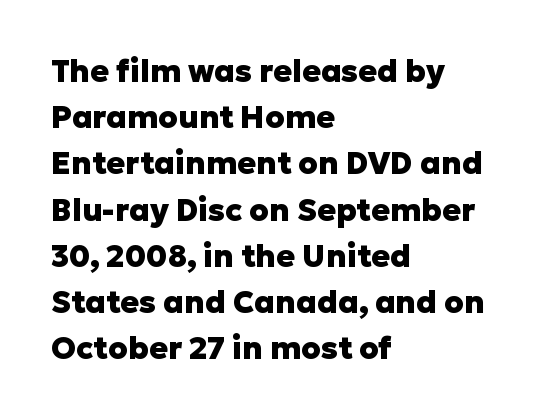
The image shows 31 px heavy sans-serif type, upright; set left-aligned, normal line spacing (1.49x), normal letter spacing, not underlined; low stroke contrast and a medium x-height.
